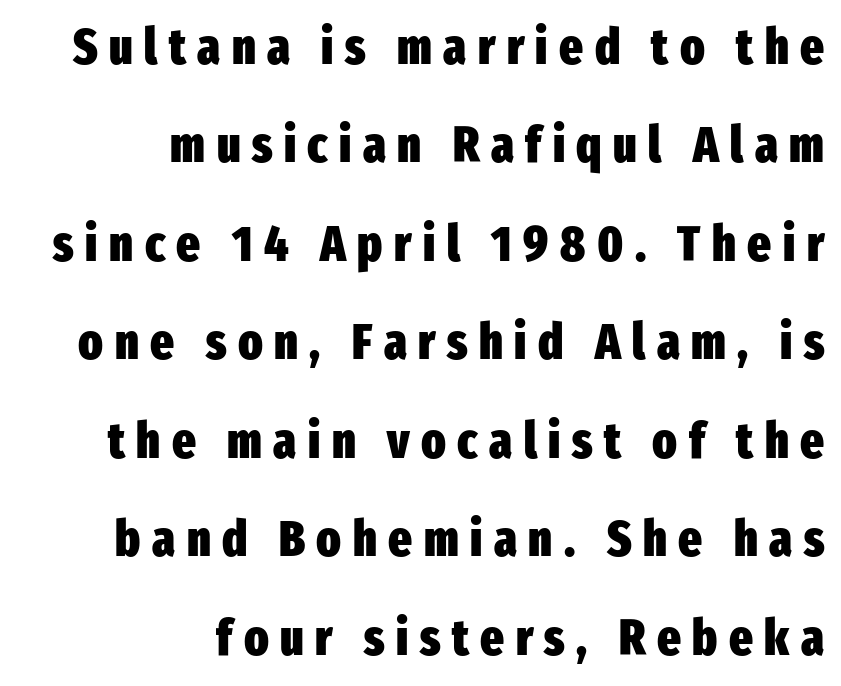
{"serif": "no", "italic": "no", "bold": "yes", "weight": "heavy", "width": "condensed", "stroke_contrast": "low", "x_height": "medium", "monospaced": "no", "underline": "no", "align": "right", "line_spacing": "loose", "line_spacing_ratio": 1.97, "letter_spacing": "wide", "letter_spacing_em": 0.23, "glyph_px": 50}
